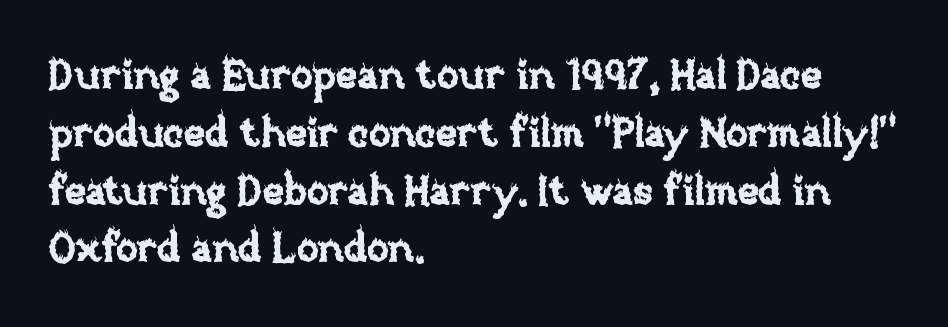
Q: Is the text italic (slanted)? A: No, it is upright.
Q: Is the text underlined? A: No.
Q: How is the paragraph aligned? A: Left-aligned.
Q: Is the spacing between letters normal or unusually wide? A: Normal.
Q: Is the spacing between lines tight, normal or loose? A: Normal.
Q: Width (condensed, normal, or wide)? A: Normal.
Q: Stroke contrast? A: Low.
Q: x-height? A: Large.
Q: Monospaced? A: No.
